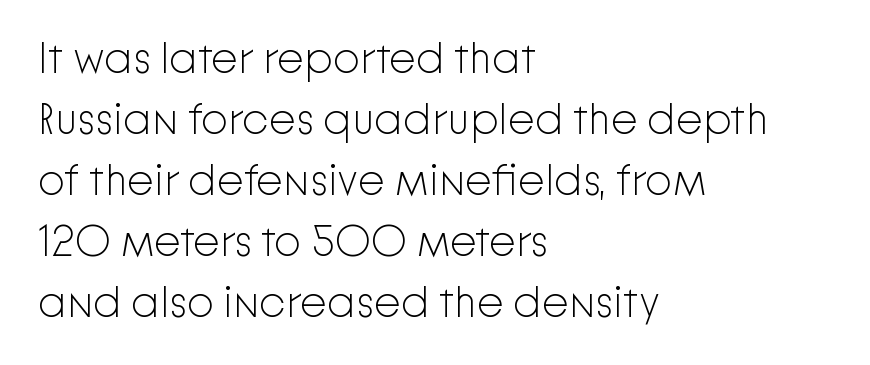
{"serif": "no", "italic": "no", "bold": "no", "weight": "light", "width": "normal", "stroke_contrast": "low", "x_height": "medium", "monospaced": "no", "underline": "no", "align": "left", "line_spacing": "normal", "line_spacing_ratio": 1.42, "letter_spacing": "normal", "letter_spacing_em": 0.0, "glyph_px": 43}
